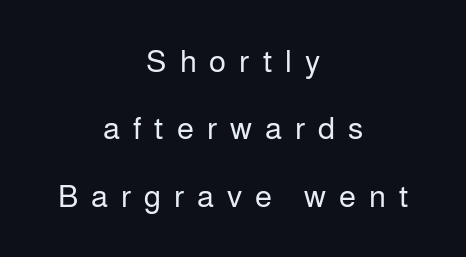
The image shows 31 px regular-weight sans-serif type, upright; set centered, loose line spacing (2.17x), unusually wide letter spacing (+0.42 em), not underlined; low stroke contrast and a medium x-height.
